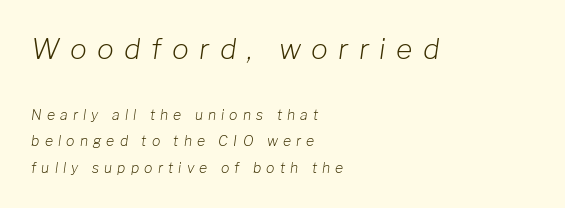
The face used here is proportionally spaced, like ordinary book or web type. A student would notice the top passage is typeset larger than what follows. Layout note: lines flush left. The glyphs look as if they've been sheared to an angle. Words appear elongated and porous because spacing is wide. Anything drawn beneath the words? Only blank space.
